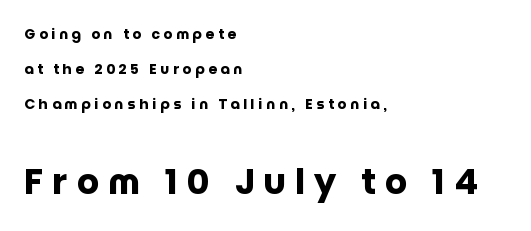
Q: Is the text bold? A: Yes.
Q: Is the text italic (slanted)? A: No, it is upright.
Q: Is the typeface a serif or a sans-serif typeface? A: Sans-serif.
Q: Is the text underlined? A: No.
Q: How is the paragraph aligned? A: Left-aligned.
Q: Is the spacing between letters normal or unusually wide? A: Unusually wide.
Q: Is the spacing between lines tight, normal or loose? A: Loose.
Q: Which block of text is set in a larger size, the first (top) or the second (bottom)? A: The second (bottom) one.
Q: Width (condensed, normal, or wide)? A: Normal.
Q: Stroke contrast? A: Low.
Q: x-height? A: Large.
Q: Monospaced? A: No.
